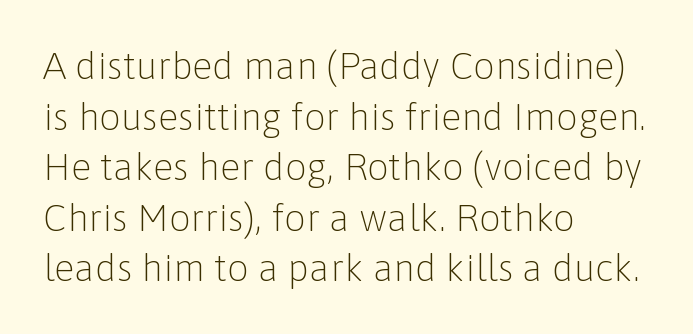
{"serif": "no", "italic": "no", "bold": "no", "weight": "light", "width": "normal", "stroke_contrast": "low", "x_height": "medium", "monospaced": "no", "underline": "no", "align": "left", "line_spacing": "normal", "line_spacing_ratio": 1.33, "letter_spacing": "normal", "letter_spacing_em": 0.0, "glyph_px": 38}
